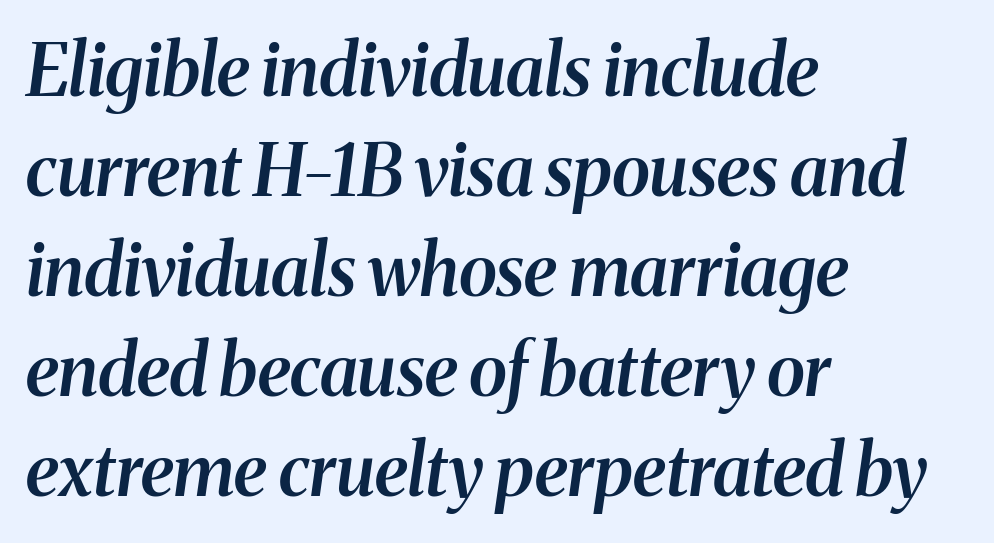
Caption: semibold face, moderately heavy strokes. Layout note: lines flush left. Here the designer chose a conventional face with non-uniform glyph widths. A typesetter would call this zero additional tracking. These lines are composed in type with serifs.
